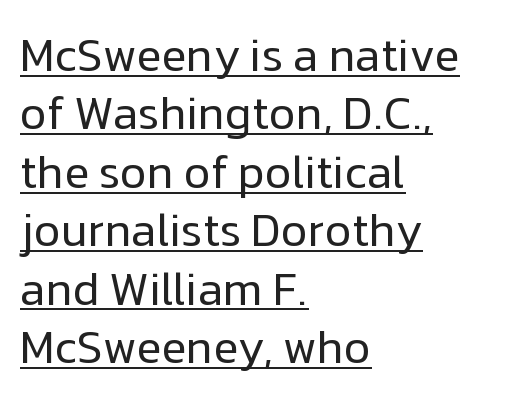
{"serif": "no", "italic": "no", "bold": "no", "weight": "regular", "width": "normal", "stroke_contrast": "low", "x_height": "medium", "monospaced": "no", "underline": "yes", "align": "left", "line_spacing": "normal", "line_spacing_ratio": 1.27, "letter_spacing": "normal", "letter_spacing_em": 0.0, "glyph_px": 46}
